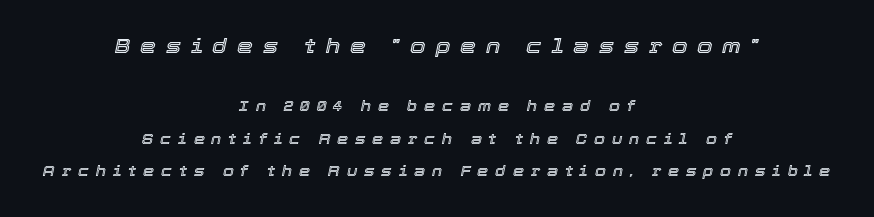
The image shows 20 px text type, italic (leaning right); set centered, loose line spacing (2.31x), unusually wide letter spacing (+0.49 em), not underlined; the first (top) block is 1.43x larger.
